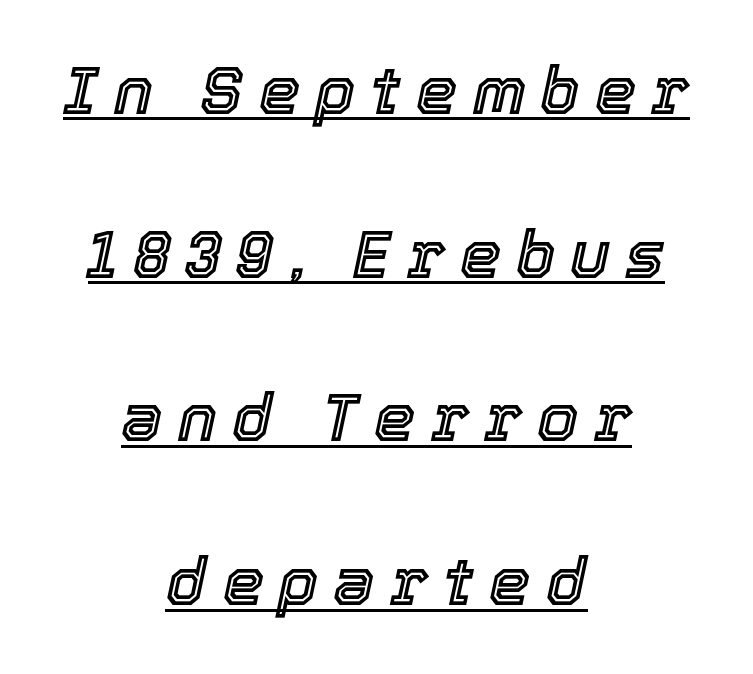
Q: Is the text italic (slanted)? A: Yes, it leans right by about 12 degrees.
Q: Is the text underlined? A: Yes.
Q: How is the paragraph aligned? A: Centered.
Q: Is the spacing between letters normal or unusually wide? A: Unusually wide.
Q: Is the spacing between lines tight, normal or loose? A: Loose.
Q: Width (condensed, normal, or wide)? A: Normal.
Q: x-height? A: Medium.
Q: Monospaced? A: No.
